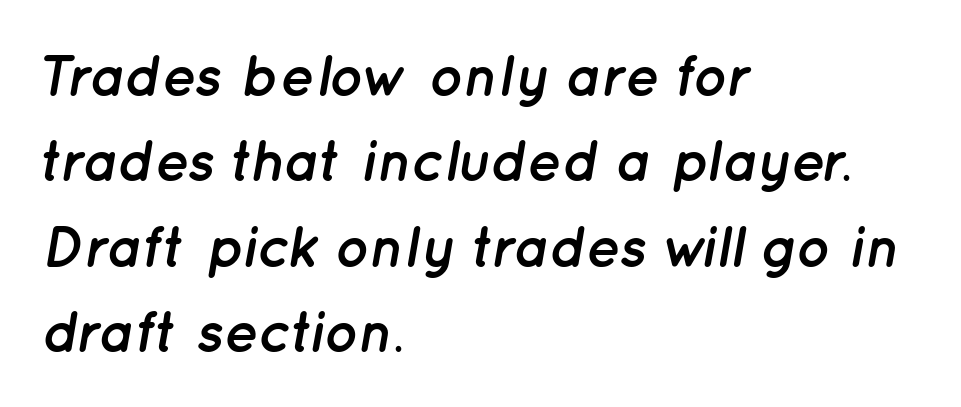
Typeset ragged right — the left edge is the straight one. Nobody drew a line under any word here. The rendering keeps characters at their native spacing. Students, this is bold: see how much ink each stroke carries. Leading matches the norm, producing a regular column. If you drew a line through each stem, it would be angled.
